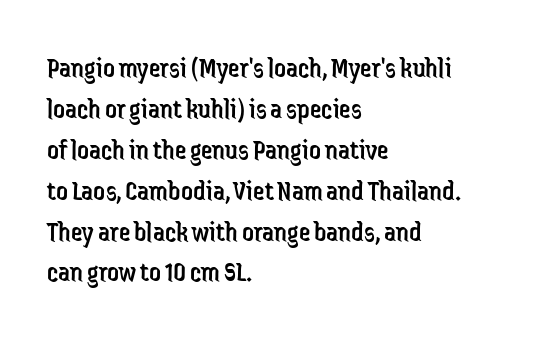
Q: Is the text bold? A: No.
Q: Is the text italic (slanted)? A: No, it is upright.
Q: Is the typeface a serif or a sans-serif typeface? A: Sans-serif.
Q: Is the text underlined? A: No.
Q: How is the paragraph aligned? A: Left-aligned.
Q: Is the spacing between letters normal or unusually wide? A: Normal.
Q: Is the spacing between lines tight, normal or loose? A: Normal.
Q: Width (condensed, normal, or wide)? A: Condensed.
Q: Stroke contrast? A: Low.
Q: x-height? A: Medium.
Q: Monospaced? A: No.
